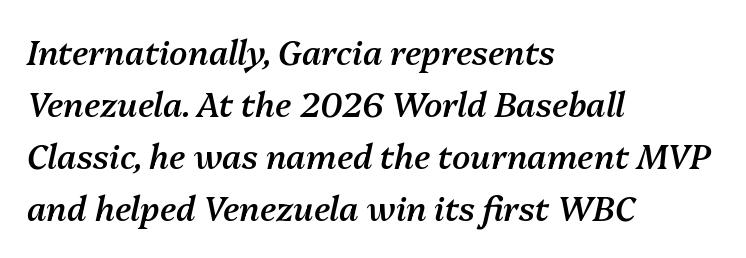
Teacher's note: observe the even left margin — that is flush-left alignment. The baseline area is clear. Stems and bowls a touch heavier than normal — semibold. Line spacing here is normal. What stands out about the letter spacing? Nothing — it is the standard amount. This sample has the flowing, uneven cadence of proportional lettering.
